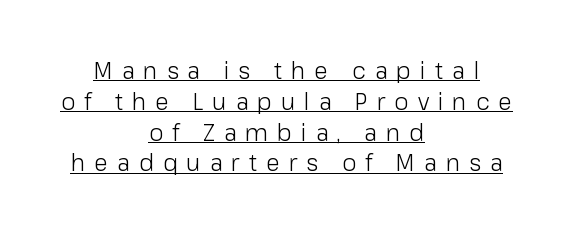
{"italic": "no", "bold": "no", "underline": "yes", "align": "center", "line_spacing": "normal", "line_spacing_ratio": 1.34, "letter_spacing": "wide", "letter_spacing_em": 0.39, "glyph_px": 23}
